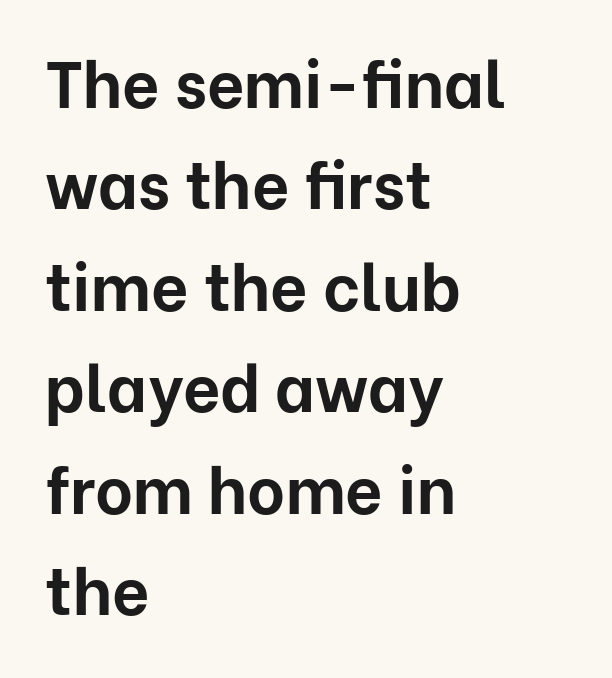
Quick note: underline off. Which margin do the lines hug? The left one — the right edge is uneven. Proportional: the letters do not fall into vertical columns. You can tell from the bare stems that sans-serif type was used.
